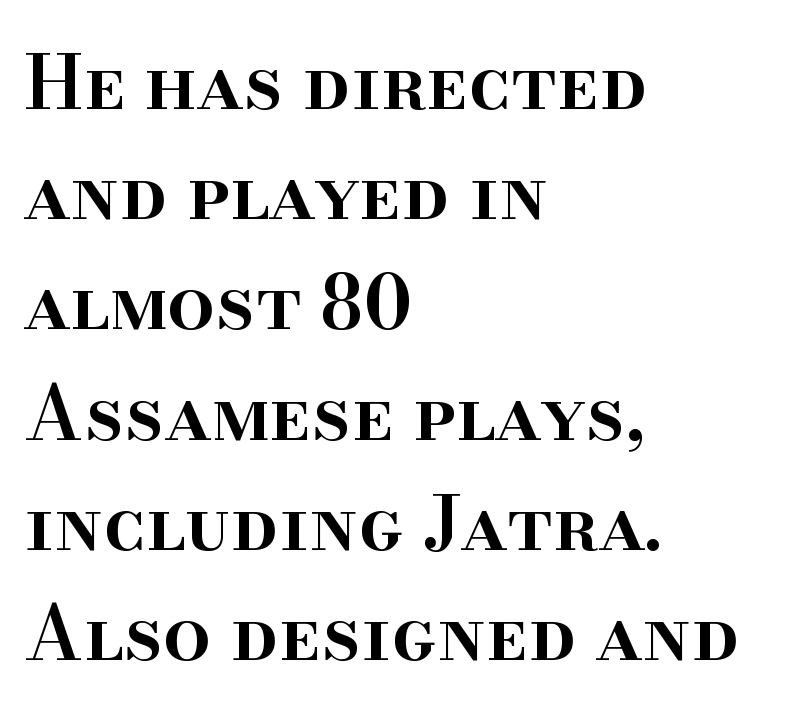
The tracking reads as untouched default to a designer's eye. The space beneath each line is pristine and unruled. Stroke thickness is moderately raised; the sample reads as semibold. These lines are rendered in a variable-pitch font. Examine the stroke ends and you'll spot serifs.
